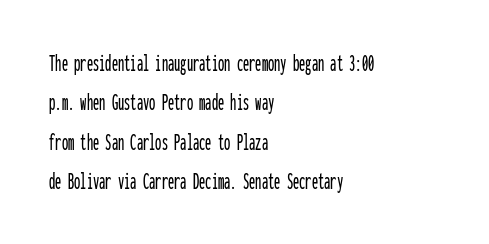
The setting favours the left margin, as ordinary paragraphs usually do. Is there any slant? The stems are plumb. A bare baseline throughout the passage. The letterforms sit shoulder to shoulder at normal distance. These lines sit exactly where default settings would place them.
